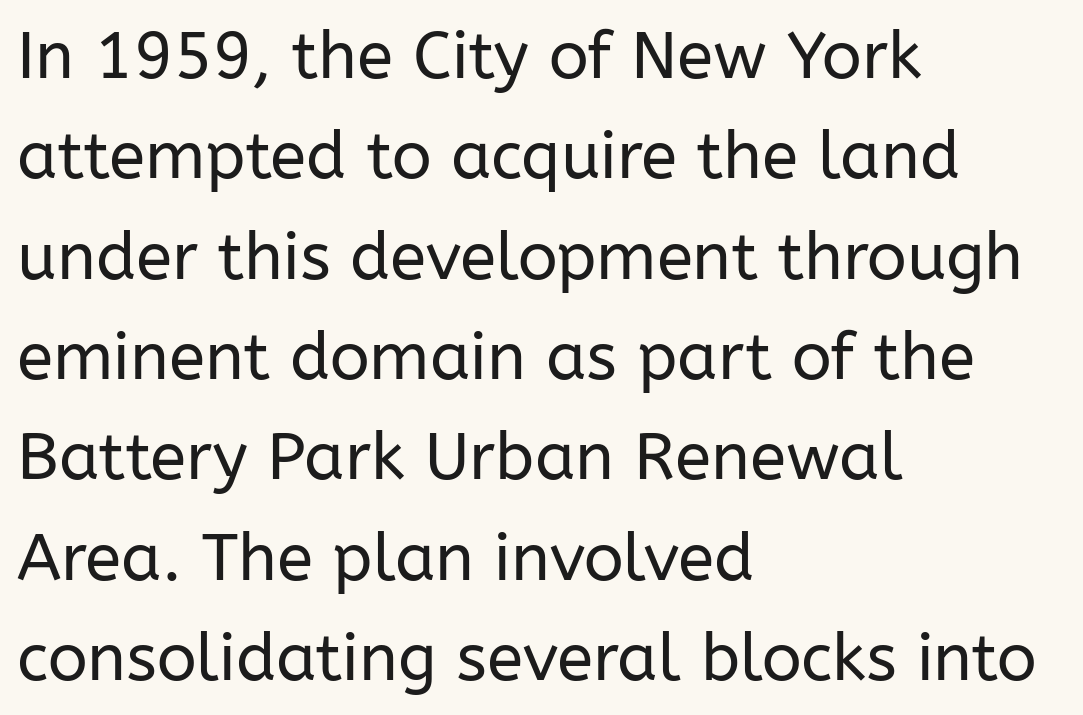
Q: Is the text bold? A: No.
Q: Is the text italic (slanted)? A: No, it is upright.
Q: Is the typeface a serif or a sans-serif typeface? A: Sans-serif.
Q: Is the text underlined? A: No.
Q: How is the paragraph aligned? A: Left-aligned.
Q: Is the spacing between letters normal or unusually wide? A: Normal.
Q: Is the spacing between lines tight, normal or loose? A: Normal.
Q: Width (condensed, normal, or wide)? A: Normal.
Q: Stroke contrast? A: Low.
Q: x-height? A: Medium.
Q: Monospaced? A: No.
